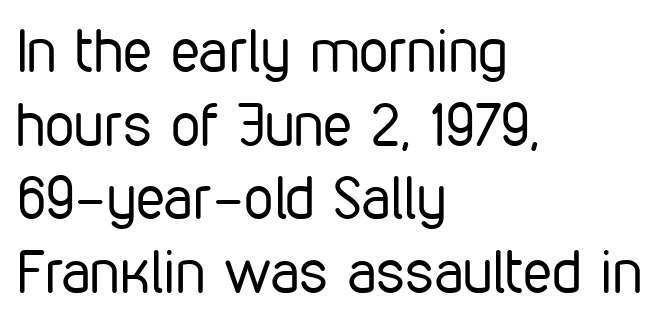
Is this a fixed-width face? No — the glyphs have proportional, varying widths. Note: no serifs on the glyphs. In terms of letterspacing, this is plain default setting. Each stroke keeps to a modest, everyday thickness or less. Each new line begins a customary step beneath the previous one.
